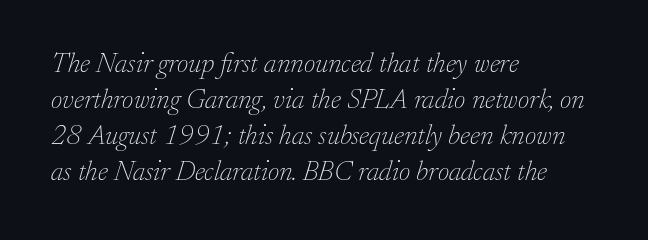
No letter is thick-stroked: the sample isn't bold. The letters carry serifs — small finishing strokes at the ends of their stems. Style check: oblique. The passage is arranged the way most books set body copy — flush left. These lines are rendered in a variable-pitch font. Evenly set lines give the paragraph a standard silhouette.
